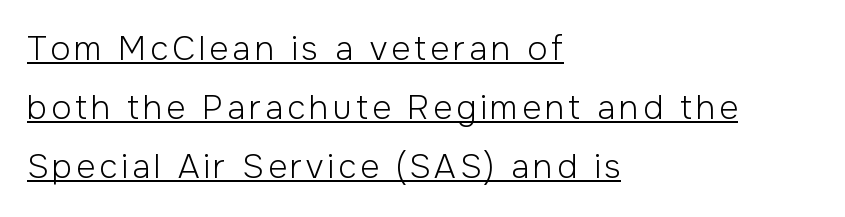
The passage shown is not bold in any degree. Is there an underline? Yes — a line sits under the letters. Examine the stroke ends and you'll find no serifs. Here the designer chose a conventional face with non-uniform glyph widths.
